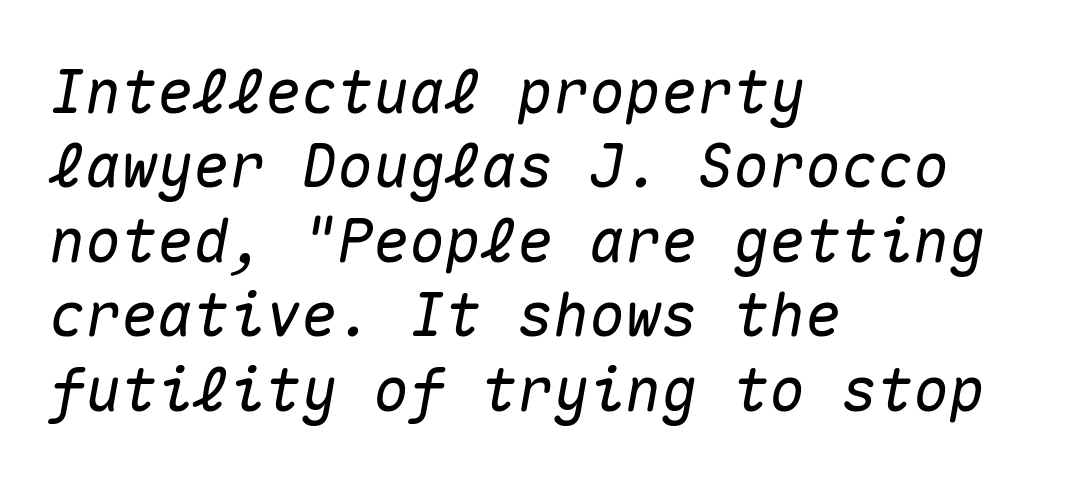
Q: Is the text italic (slanted)? A: Yes, it leans right by about 10 degrees.
Q: Is the text underlined? A: No.
Q: How is the paragraph aligned? A: Left-aligned.
Q: Is the spacing between letters normal or unusually wide? A: Normal.
Q: Width (condensed, normal, or wide)? A: Normal.
Q: Stroke contrast? A: Medium.
Q: x-height? A: Medium.
Q: Monospaced? A: Yes.
